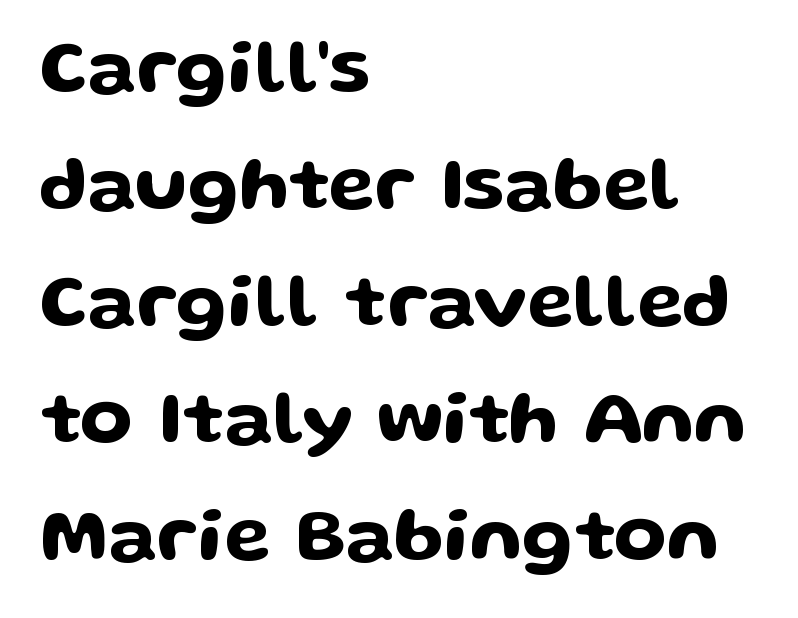
{"serif": "no", "italic": "no", "width": "wide", "stroke_contrast": "low", "x_height": "medium", "monospaced": "no", "underline": "no", "align": "left", "line_spacing": "normal", "line_spacing_ratio": 1.54, "letter_spacing": "normal", "letter_spacing_em": 0.0, "glyph_px": 76}
